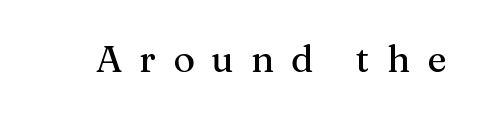
{"serif": "yes", "italic": "no", "width": "normal", "stroke_contrast": "medium", "x_height": "medium", "monospaced": "no", "underline": "no", "letter_spacing": "wide", "letter_spacing_em": 0.46, "glyph_px": 37}
